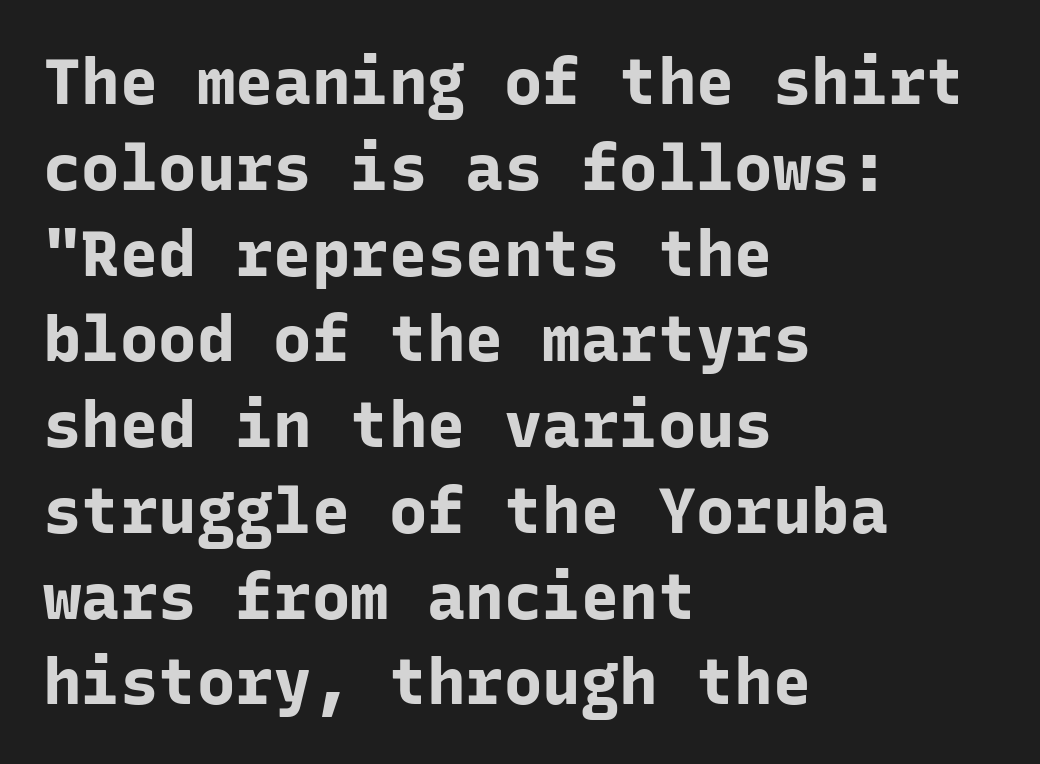
The image shows 64 px bold sans-serif type, upright, monospaced; set left-aligned, normal line spacing (1.34x), normal letter spacing, not underlined; low stroke contrast and a medium x-height.
